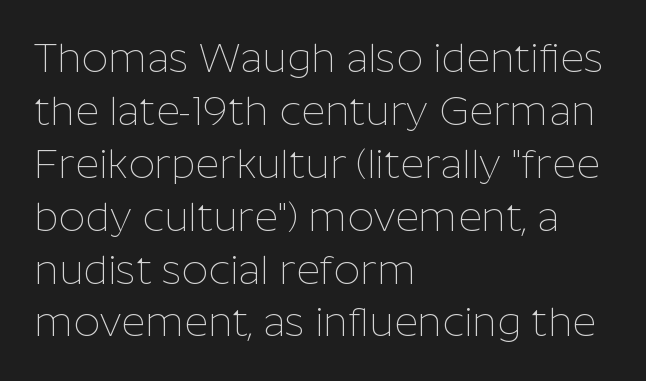
The image shows 41 px thin sans-serif type, upright; set left-aligned, normal line spacing (1.29x), normal letter spacing, not underlined; low stroke contrast and a medium x-height.
